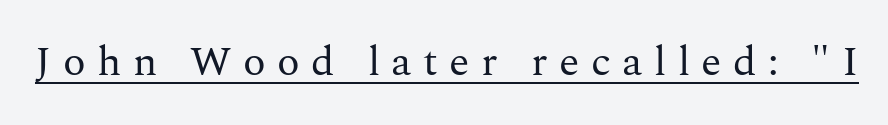
The image shows 42 px regular-weight serif type, upright; set unusually wide letter spacing (+0.27 em), underlined; medium stroke contrast and a medium x-height.
